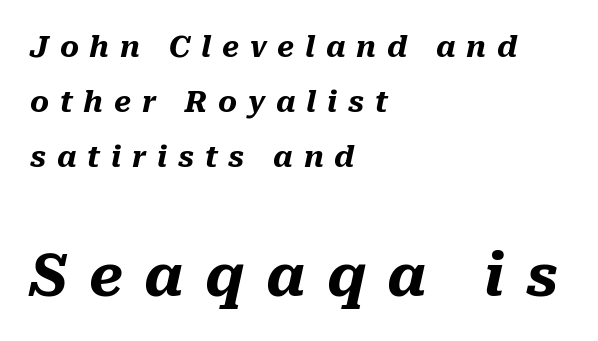
Notice how the passage keeps a crisp vertical edge on the left only. Loosely led — the rows are spread out. Set as a true bold cut, around the 700 mark. Glyph-to-glyph distance is far greater than everyday printed text. Honestly, there is no underline to notice here at all.
